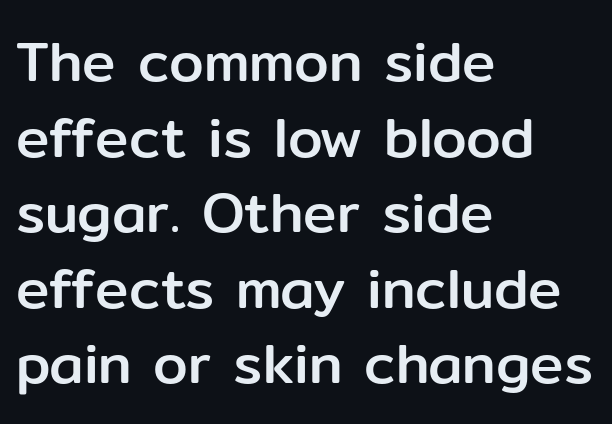
Q: Is the text italic (slanted)? A: No, it is upright.
Q: Is the typeface a serif or a sans-serif typeface? A: Sans-serif.
Q: Is the text underlined? A: No.
Q: How is the paragraph aligned? A: Left-aligned.
Q: Is the spacing between letters normal or unusually wide? A: Normal.
Q: Is the spacing between lines tight, normal or loose? A: Normal.
Q: Width (condensed, normal, or wide)? A: Normal.
Q: Stroke contrast? A: Low.
Q: x-height? A: Medium.
Q: Monospaced? A: No.
